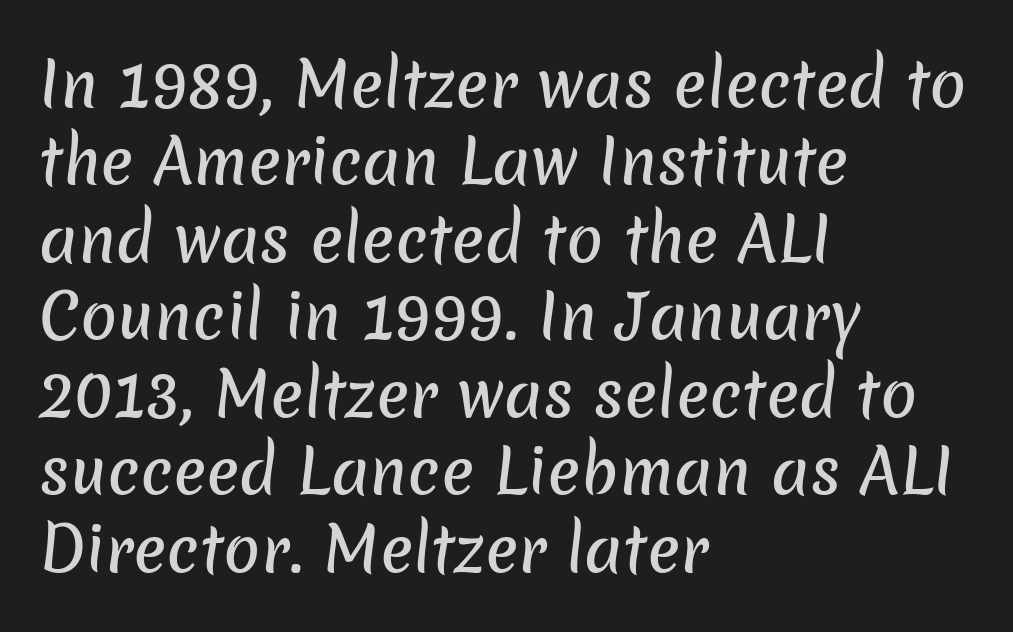
Q: Is the typeface a serif or a sans-serif typeface? A: Sans-serif.
Q: Is the text underlined? A: No.
Q: How is the paragraph aligned? A: Left-aligned.
Q: Is the spacing between letters normal or unusually wide? A: Normal.
Q: Is the spacing between lines tight, normal or loose? A: Normal.
Q: Width (condensed, normal, or wide)? A: Normal.
Q: Stroke contrast? A: Low.
Q: x-height? A: Medium.
Q: Monospaced? A: No.
